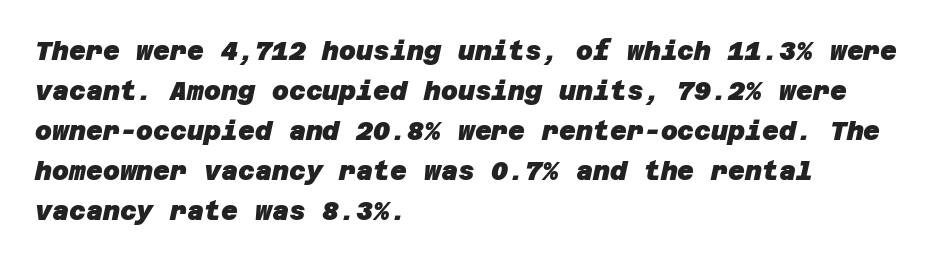
Q: Is the text bold? A: Yes.
Q: Is the text underlined? A: No.
Q: How is the paragraph aligned? A: Left-aligned.
Q: Is the spacing between letters normal or unusually wide? A: Normal.
Q: Is the spacing between lines tight, normal or loose? A: Normal.
